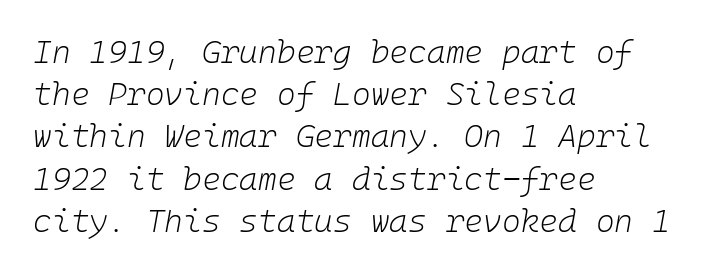
The image shows 32 px light type, italic (leaning right); set left-aligned, normal line spacing (1.32x), normal letter spacing, not underlined; low stroke contrast and a medium x-height.
